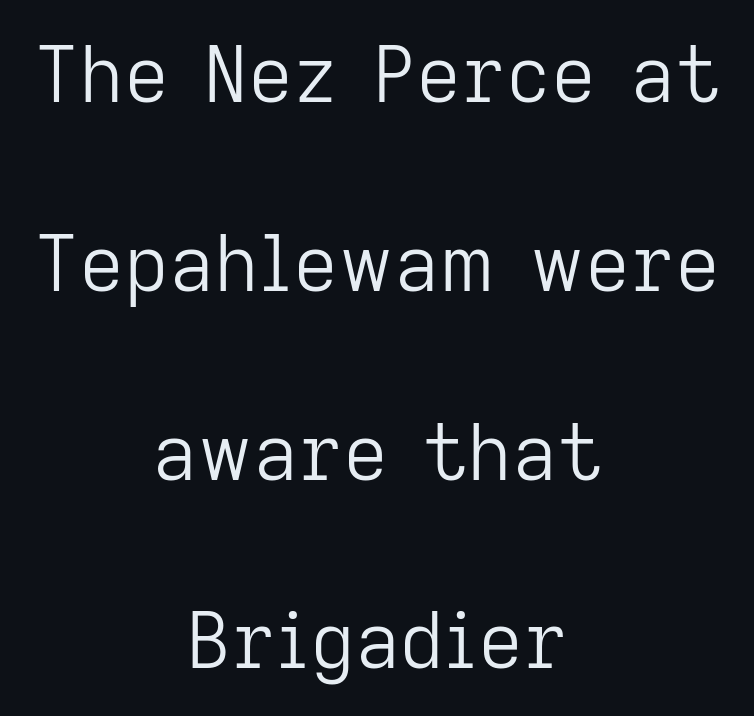
Letterform terminals end flat and unadorned throughout the passage. The specimen omits any rule beneath the text block's lines. This sample is center-justified, so both line endings float freely. A quiet, ordinary-to-light weight characterises the typeface. Characters remain perfectly vertical along every line.
